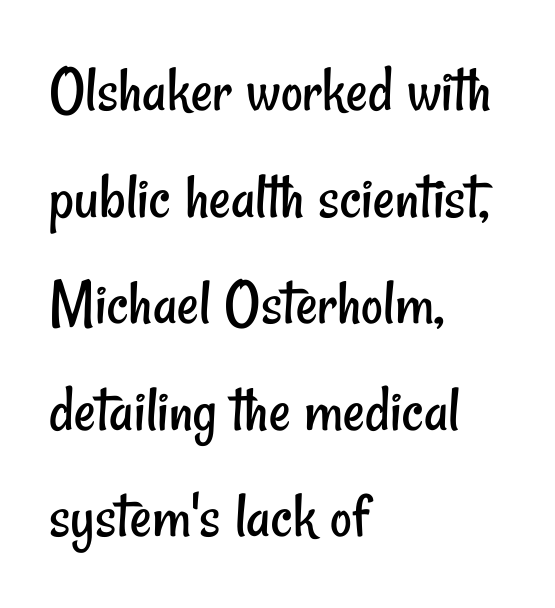
The rows are spaced the way most documents space them. What stands out about the letter spacing? Nothing — it is the standard amount. Underline: absent. These lines are composed in type without serifs. No heavy texture on the line: the type isn't bold.
